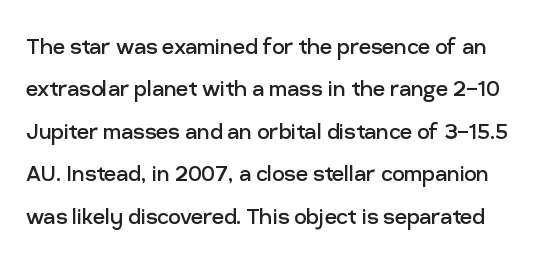
The image shows 27 px text type, upright; set normal line spacing (1.57x), normal letter spacing, not underlined.
